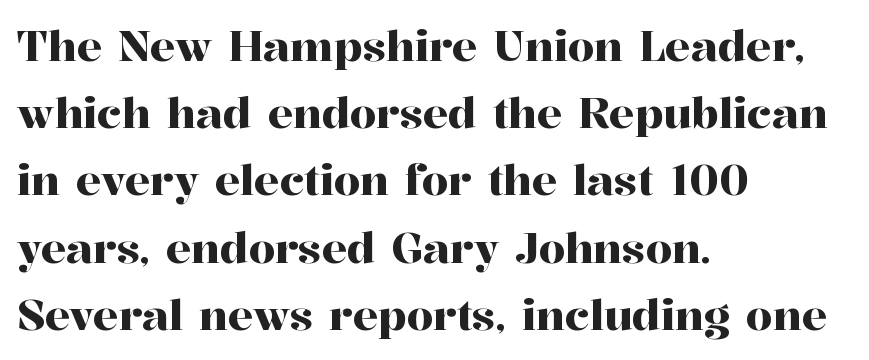
The rendering shows small feet on the letterforms — a serif design. The typesetter chose a ragged-right arrangement here. Only glyphs here, with clear space below each row. Compared with typical paragraphs, the rows here are spaced about the same. Vertical strokes here are truly vertical. The face used here is proportionally spaced, like ordinary book or web type.
